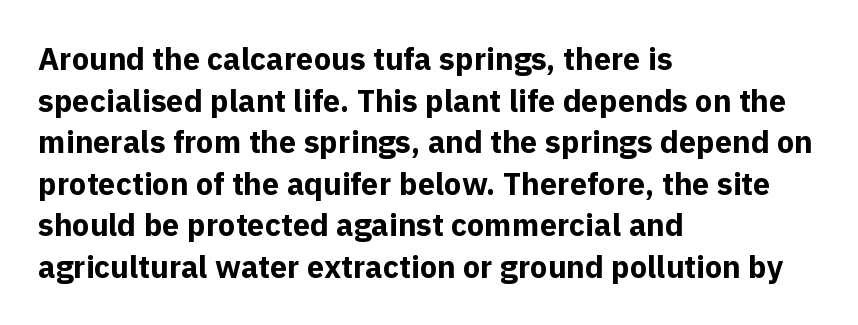
{"serif": "no", "italic": "no", "bold": "yes", "weight": "bold", "width": "normal", "x_height": "medium", "monospaced": "no", "underline": "no", "align": "left", "line_spacing": "normal", "line_spacing_ratio": 1.34, "letter_spacing": "normal", "letter_spacing_em": 0.0, "glyph_px": 31}
